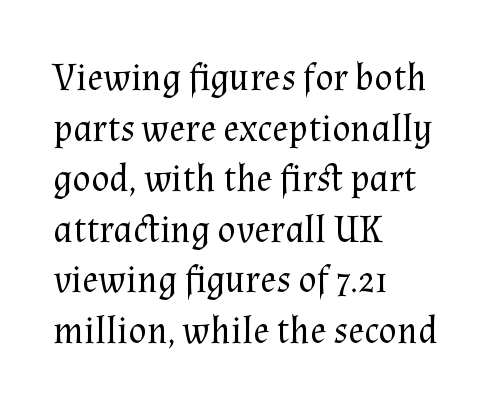
Q: Is the text bold? A: No.
Q: Is the text italic (slanted)? A: No, it is upright.
Q: Is the text underlined? A: No.
Q: How is the paragraph aligned? A: Left-aligned.
Q: Is the spacing between letters normal or unusually wide? A: Normal.
Q: Is the spacing between lines tight, normal or loose? A: Normal.
Q: Width (condensed, normal, or wide)? A: Normal.
Q: Stroke contrast? A: Medium.
Q: x-height? A: Medium.
Q: Monospaced? A: No.
